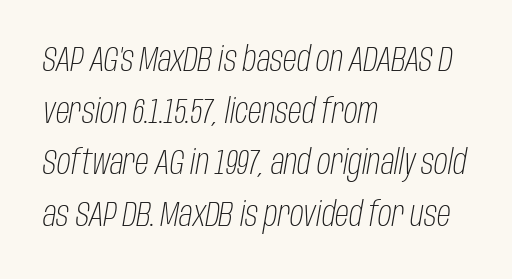
Q: Is the text bold? A: No.
Q: Is the text italic (slanted)? A: Yes, it leans right by about 10 degrees.
Q: Is the text underlined? A: No.
Q: How is the paragraph aligned? A: Left-aligned.
Q: Is the spacing between letters normal or unusually wide? A: Normal.
Q: Is the spacing between lines tight, normal or loose? A: Normal.
Q: Width (condensed, normal, or wide)? A: Condensed.
Q: Stroke contrast? A: Low.
Q: x-height? A: Large.
Q: Monospaced? A: No.
